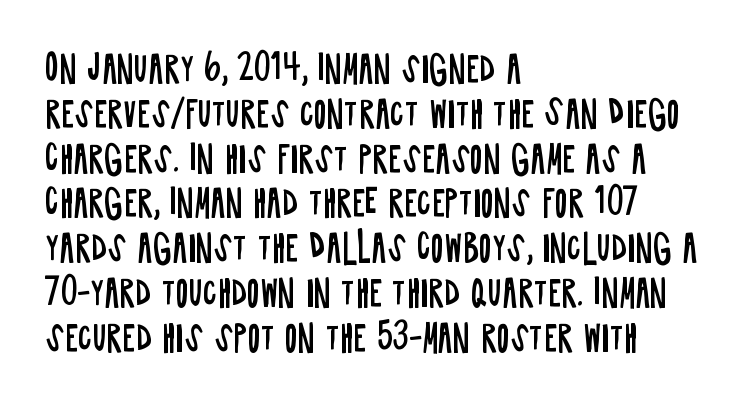
This is roman type, the default non-slanted kind. Vertical stems look standard width or narrower in stroke. Underline: absent. The rendering uses natural spacing where letterforms have individual widths. The type is set solid horizontally, with unmodified tracking.
